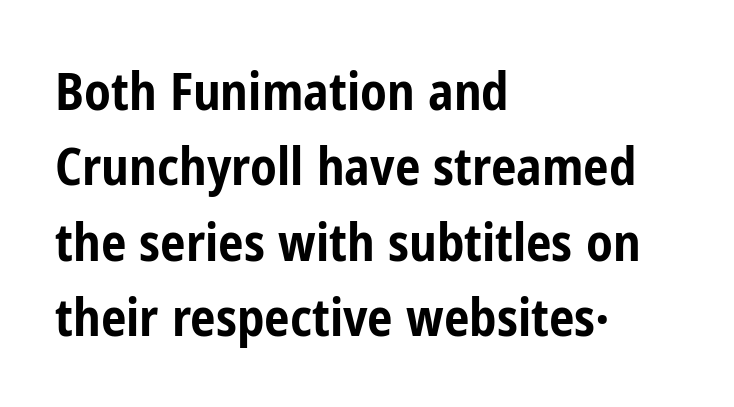
Q: Is the text bold? A: Yes.
Q: Is the text italic (slanted)? A: No, it is upright.
Q: Is the typeface a serif or a sans-serif typeface? A: Sans-serif.
Q: Is the text underlined? A: No.
Q: How is the paragraph aligned? A: Left-aligned.
Q: Is the spacing between letters normal or unusually wide? A: Normal.
Q: Is the spacing between lines tight, normal or loose? A: Normal.
Q: Width (condensed, normal, or wide)? A: Condensed.
Q: Stroke contrast? A: Low.
Q: x-height? A: Medium.
Q: Monospaced? A: No.
